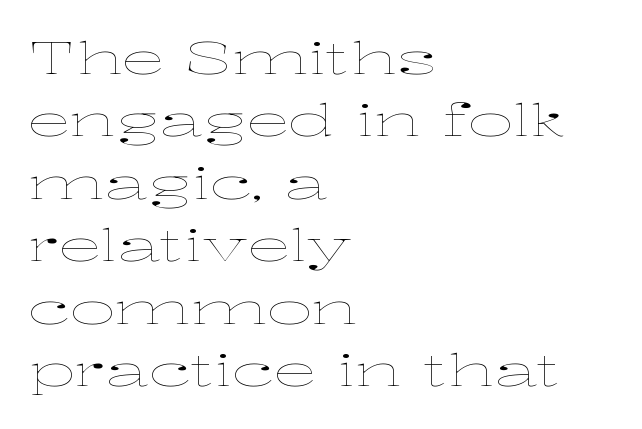
{"italic": "no", "bold": "no", "weight": "thin", "width": "wide", "stroke_contrast": "low", "x_height": "medium", "monospaced": "no", "underline": "no", "align": "left", "line_spacing": "normal", "line_spacing_ratio": 1.42, "letter_spacing": "normal", "letter_spacing_em": 0.0, "glyph_px": 44}
